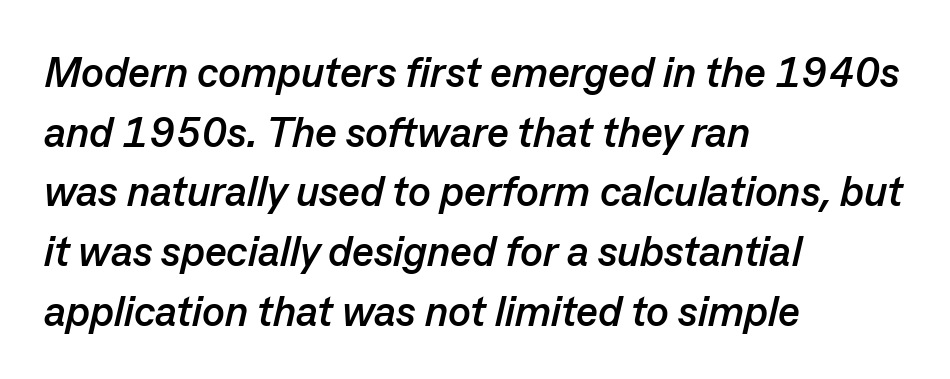
Q: Is the text bold? A: Yes.
Q: Is the text italic (slanted)? A: Yes, it leans right by about 13 degrees.
Q: Is the text underlined? A: No.
Q: How is the paragraph aligned? A: Left-aligned.
Q: Is the spacing between letters normal or unusually wide? A: Normal.
Q: Is the spacing between lines tight, normal or loose? A: Normal.
Q: Width (condensed, normal, or wide)? A: Normal.
Q: Stroke contrast? A: Low.
Q: x-height? A: Medium.
Q: Monospaced? A: No.
